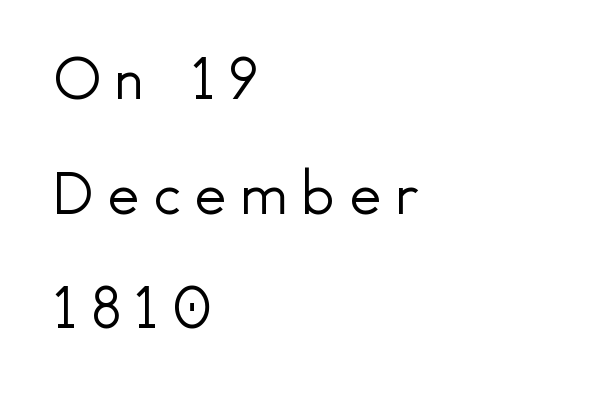
Q: Is the text bold? A: No.
Q: Is the text italic (slanted)? A: No, it is upright.
Q: Is the typeface a serif or a sans-serif typeface? A: Sans-serif.
Q: Is the text underlined? A: No.
Q: How is the paragraph aligned? A: Left-aligned.
Q: Is the spacing between letters normal or unusually wide? A: Unusually wide.
Q: Width (condensed, normal, or wide)? A: Normal.
Q: x-height? A: Small.
Q: Monospaced? A: No.
